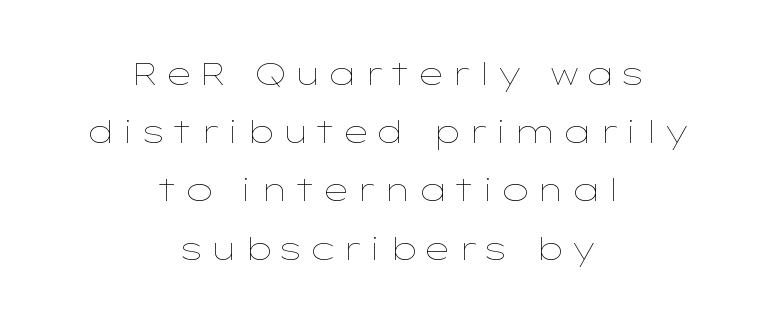
Think of a printed novel: that variable character pitch is what you see here. Lines of text with bare space underneath. No chunkiness to these letters — they're not bold. The lines in this sample share a center point and differ in where they start and stop. The axis of the letterforms is exactly vertical.
